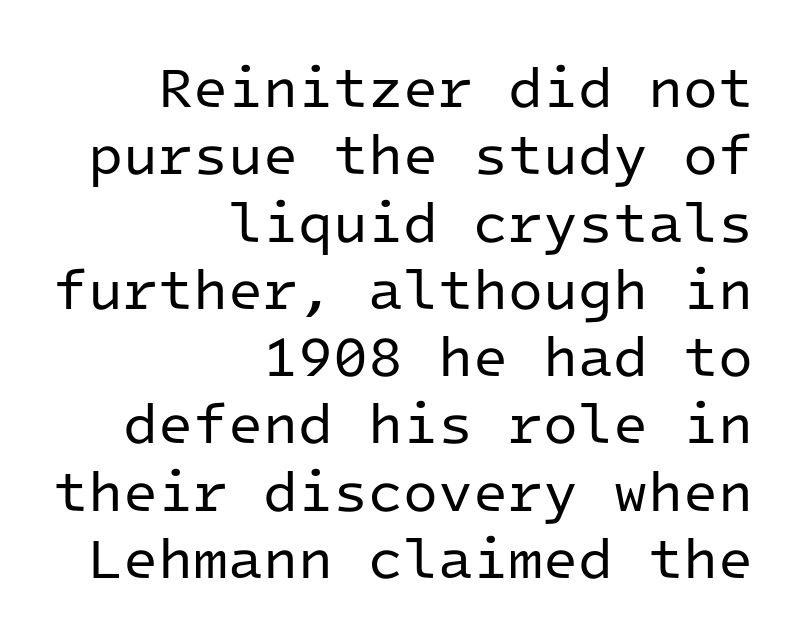
The image shows 57 px regular-weight sans-serif type, upright, monospaced; set right-aligned, line spacing 1.18x, normal letter spacing, not underlined; low stroke contrast and a medium x-height.
